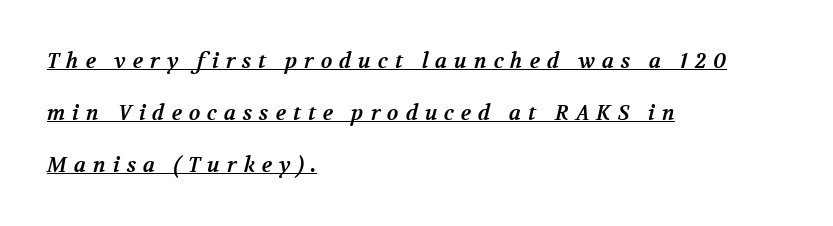
The image shows 21 px bold type; set left-aligned, loose line spacing (2.47x), unusually wide letter spacing (+0.33 em), underlined.
